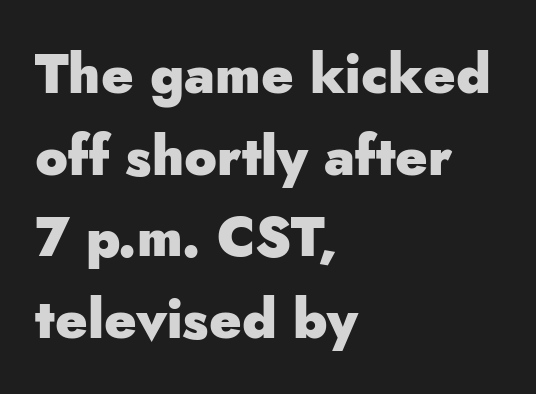
The image shows 54 px heavy sans-serif type, upright; set left-aligned, normal line spacing (1.51x), normal letter spacing, not underlined; low stroke contrast and a small x-height.
